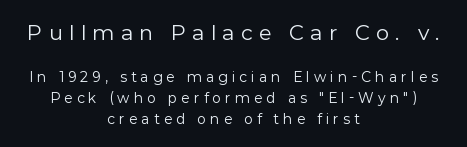
A typesetter would mark this as roman, not italic. You could only call the tracking loose — the letters float apart. Underline: absent. The text block is weighted toward neither margin, spreading evenly from the middle. Leading matches the norm, producing a regular column.
